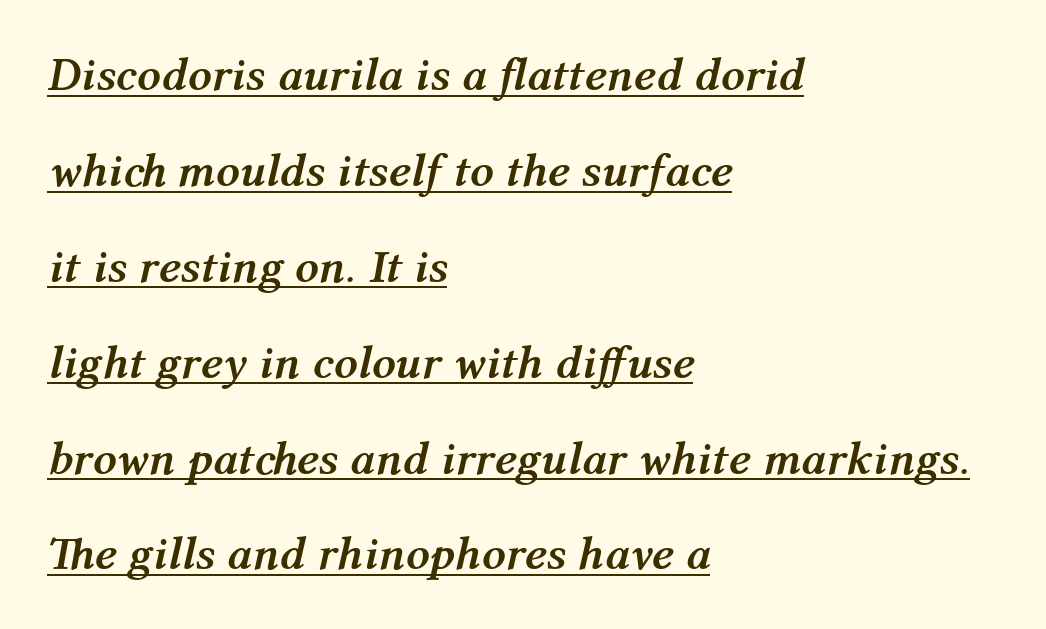
The image shows 47 px semibold type, italic (leaning right); set left-aligned, loose line spacing (2.04x), normal letter spacing, underlined; medium stroke contrast and a medium x-height.
